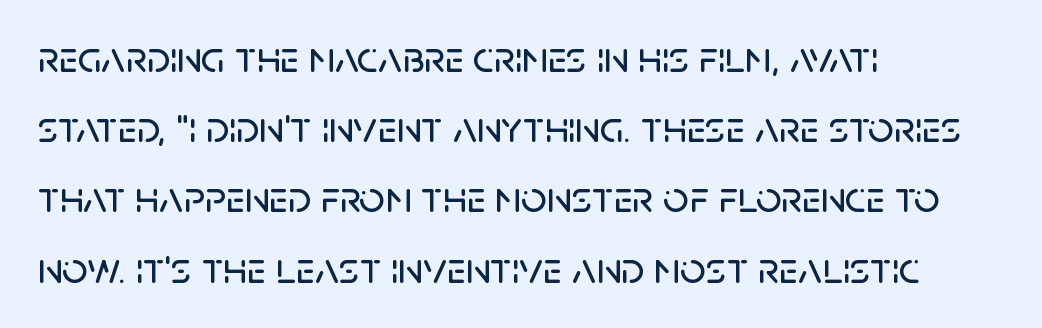
The image shows 45 px sans-serif type, upright; set left-aligned, normal line spacing (1.56x), normal letter spacing, not underlined; low stroke contrast and a large x-height.
